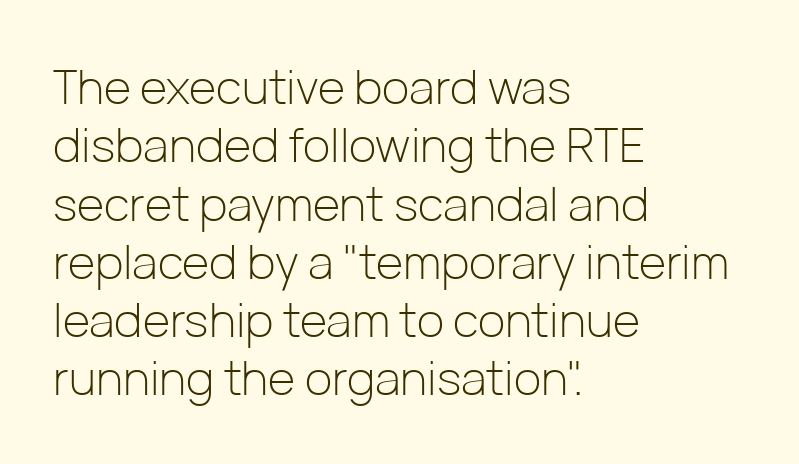
Q: Is the text bold? A: No.
Q: Is the text italic (slanted)? A: No, it is upright.
Q: Is the typeface a serif or a sans-serif typeface? A: Sans-serif.
Q: Is the text underlined? A: No.
Q: How is the paragraph aligned? A: Left-aligned.
Q: Is the spacing between letters normal or unusually wide? A: Normal.
Q: Width (condensed, normal, or wide)? A: Normal.
Q: Stroke contrast? A: Low.
Q: x-height? A: Medium.
Q: Monospaced? A: No.
